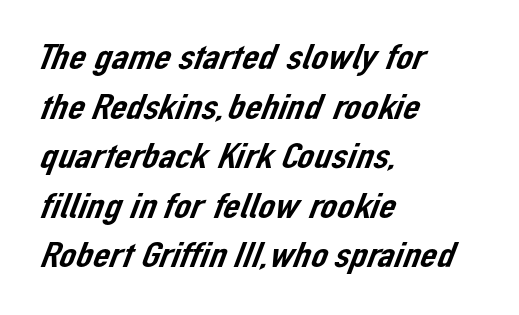
Check under the words: just untouched page. Proportional: the letters do not fall into vertical columns. Each new line begins a customary step beneath the previous one. There is no visible air inserted between adjacent glyphs.
